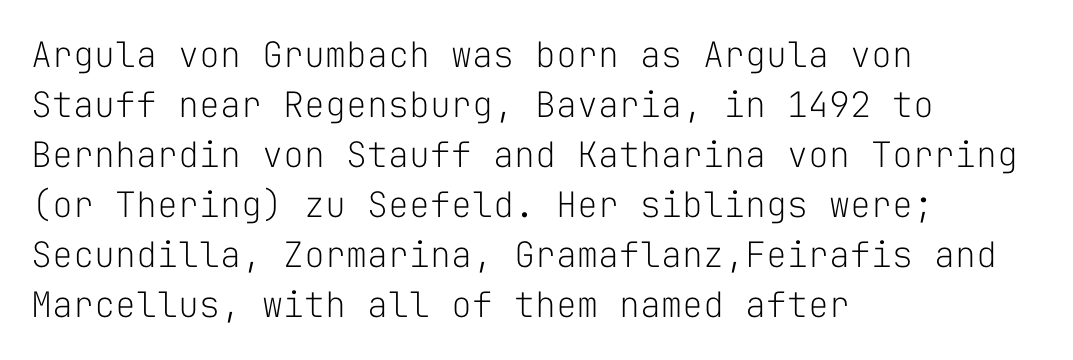
The image shows 35 px light sans-serif type, upright, monospaced; set left-aligned, normal line spacing (1.43x), normal letter spacing, not underlined; low stroke contrast and a medium x-height.
